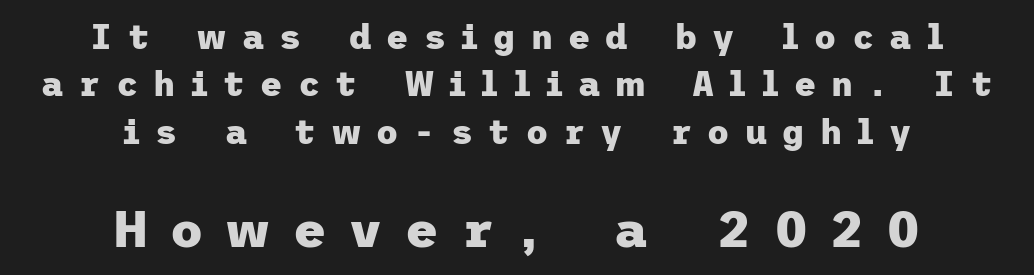
Q: Is the text bold? A: Yes.
Q: Is the text italic (slanted)? A: No, it is upright.
Q: Is the typeface a serif or a sans-serif typeface? A: Sans-serif.
Q: Is the text underlined? A: No.
Q: How is the paragraph aligned? A: Centered.
Q: Is the spacing between letters normal or unusually wide? A: Unusually wide.
Q: Is the spacing between lines tight, normal or loose? A: Normal.
Q: Which block of text is set in a larger size, the first (top) or the second (bottom)? A: The second (bottom) one.
Q: Width (condensed, normal, or wide)? A: Normal.
Q: Stroke contrast? A: Low.
Q: x-height? A: Medium.
